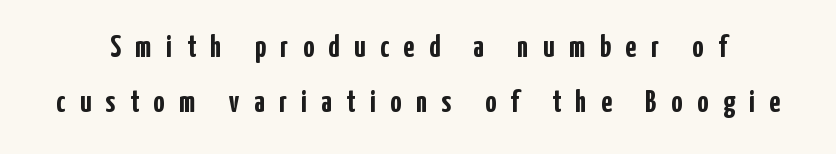
Q: Is the text bold? A: Yes.
Q: Is the text italic (slanted)? A: No, it is upright.
Q: Is the typeface a serif or a sans-serif typeface? A: Sans-serif.
Q: Is the text underlined? A: No.
Q: Is the spacing between letters normal or unusually wide? A: Unusually wide.
Q: Width (condensed, normal, or wide)? A: Condensed.
Q: Stroke contrast? A: Low.
Q: x-height? A: Medium.
Q: Monospaced? A: No.
